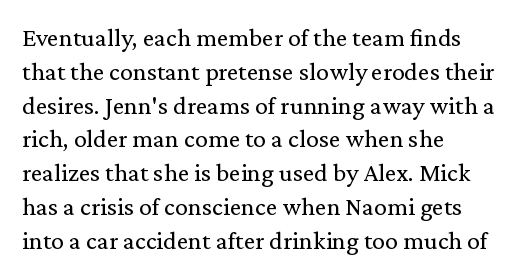
The image shows 26 px text type, upright; set left-aligned, normal line spacing (1.3x), normal letter spacing, not underlined.
